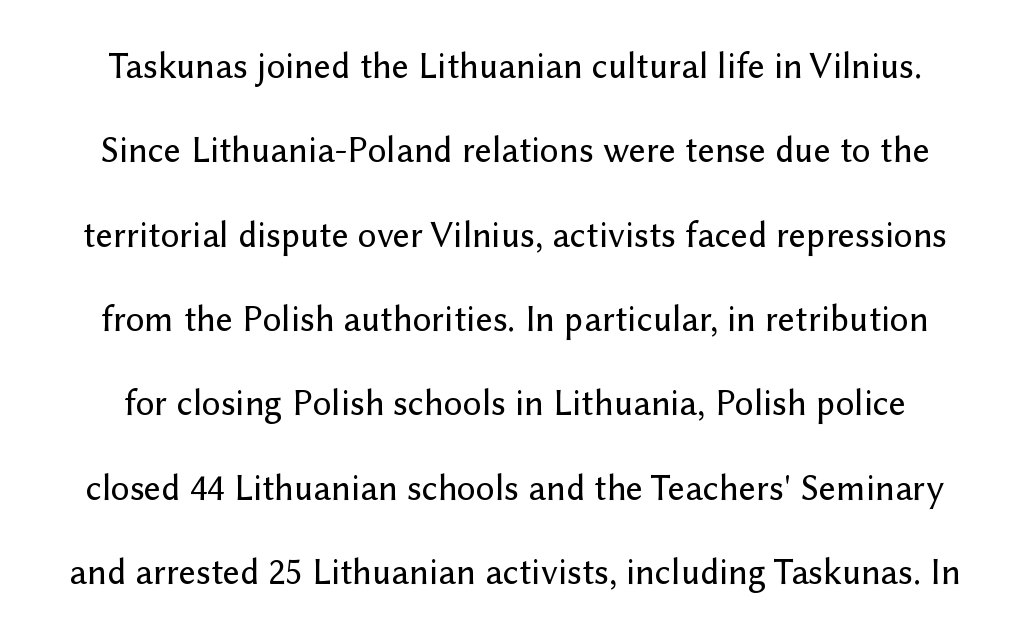
The image shows 37 px sans-serif type, upright; set loose line spacing (2.28x), normal letter spacing, not underlined; low stroke contrast and a medium x-height.
